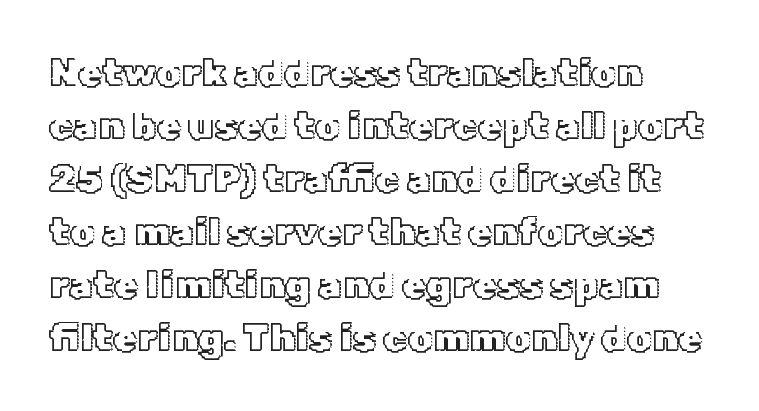
Q: Is the text italic (slanted)? A: No, it is upright.
Q: Is the text underlined? A: No.
Q: How is the paragraph aligned? A: Left-aligned.
Q: Is the spacing between letters normal or unusually wide? A: Normal.
Q: Is the spacing between lines tight, normal or loose? A: Normal.
Q: Width (condensed, normal, or wide)? A: Normal.
Q: x-height? A: Medium.
Q: Monospaced? A: No.
